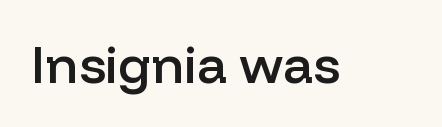
Q: Is the text bold? A: Semi-bold.
Q: Is the text italic (slanted)? A: No, it is upright.
Q: Is the typeface a serif or a sans-serif typeface? A: Sans-serif.
Q: Is the text underlined? A: No.
Q: Is the spacing between letters normal or unusually wide? A: Normal.
Q: Width (condensed, normal, or wide)? A: Normal.
Q: Stroke contrast? A: Low.
Q: x-height? A: Medium.
Q: Monospaced? A: No.
